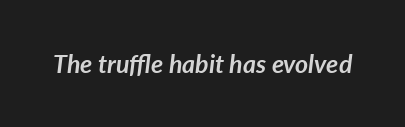
Q: Is the text bold? A: Yes.
Q: Is the text italic (slanted)? A: Yes, it leans right by about 7 degrees.
Q: Is the text underlined? A: No.
Q: Is the spacing between letters normal or unusually wide? A: Normal.
